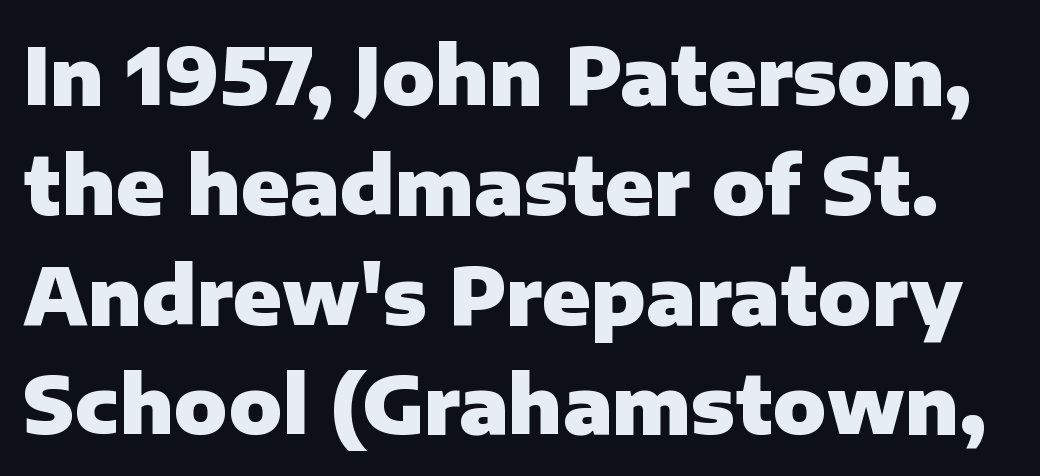
The rendering keeps characters at their native spacing. The strip under each line holds only bare page. Posture: vertical. Does the type have serifs? No, each stem ends abruptly. Note the varied advance widths — an 'i' is clearly narrower than an 'm'. Honestly, the row spacing looks completely unremarkable.
